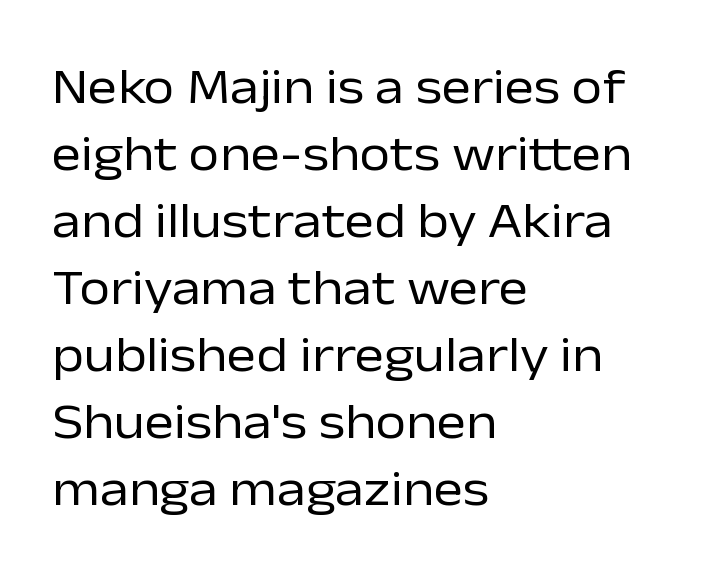
{"serif": "no", "italic": "no", "bold": "no", "weight": "regular", "width": "normal", "stroke_contrast": "low", "x_height": "medium", "monospaced": "no", "underline": "no", "align": "left", "line_spacing": "normal", "line_spacing_ratio": 1.34, "letter_spacing": "normal", "letter_spacing_em": 0.0, "glyph_px": 50}
